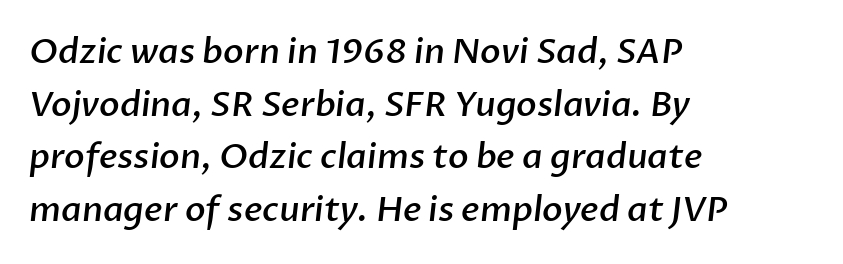
Q: Is the text bold? A: Semi-bold.
Q: Is the typeface a serif or a sans-serif typeface? A: Sans-serif.
Q: Is the text underlined? A: No.
Q: How is the paragraph aligned? A: Left-aligned.
Q: Is the spacing between letters normal or unusually wide? A: Normal.
Q: Is the spacing between lines tight, normal or loose? A: Normal.
Q: Width (condensed, normal, or wide)? A: Normal.
Q: Stroke contrast? A: Low.
Q: x-height? A: Medium.
Q: Monospaced? A: No.
